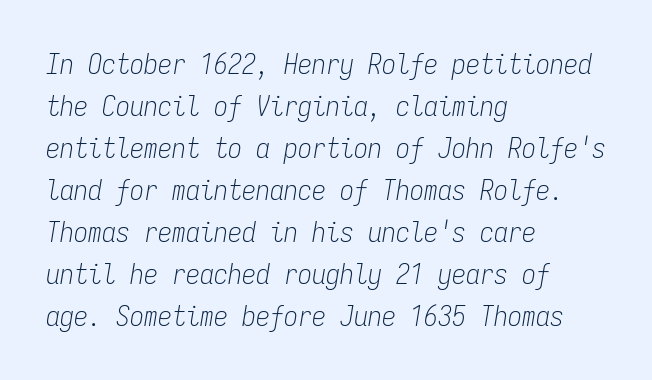
The image shows 28 px light, condensed type, italic (leaning right), monospaced; set left-aligned, normal line spacing (1.5x), normal letter spacing, not underlined; low stroke contrast and a medium x-height.
